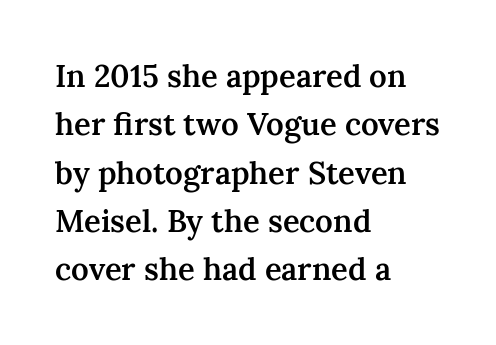
Q: Is the text bold? A: Semi-bold.
Q: Is the text italic (slanted)? A: No, it is upright.
Q: Is the typeface a serif or a sans-serif typeface? A: Serif.
Q: Is the text underlined? A: No.
Q: How is the paragraph aligned? A: Left-aligned.
Q: Is the spacing between letters normal or unusually wide? A: Normal.
Q: Is the spacing between lines tight, normal or loose? A: Normal.
Q: Width (condensed, normal, or wide)? A: Normal.
Q: Stroke contrast? A: Medium.
Q: x-height? A: Medium.
Q: Monospaced? A: No.
